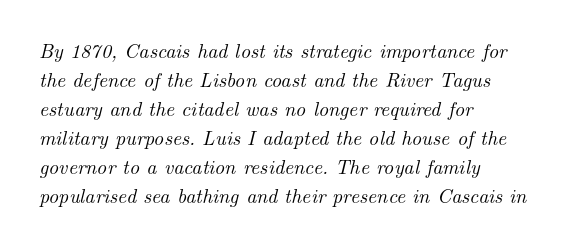
{"italic": "yes", "lean": "right", "slant_degrees": 14, "underline": "no", "align": "left", "line_spacing": "normal", "line_spacing_ratio": 1.45, "letter_spacing": "normal", "letter_spacing_em": 0.0, "glyph_px": 20}
